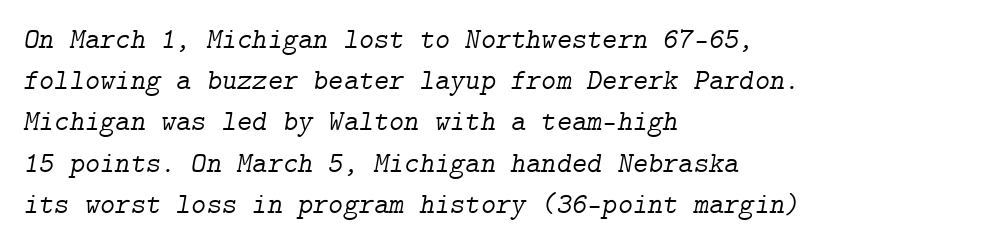
The image shows 29 px light serif type, italic (leaning right); set left-aligned, normal line spacing (1.42x), normal letter spacing, not underlined; low stroke contrast and a medium x-height.
